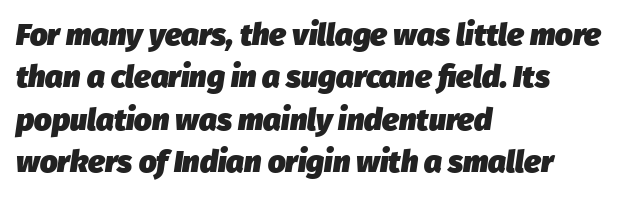
{"italic": "yes", "lean": "right", "slant_degrees": 8, "bold": "yes", "weight": "heavy", "width": "normal", "stroke_contrast": "low", "x_height": "medium", "monospaced": "no", "underline": "no", "align": "left", "line_spacing": "normal", "line_spacing_ratio": 1.37, "letter_spacing": "normal", "letter_spacing_em": 0.0, "glyph_px": 31}
